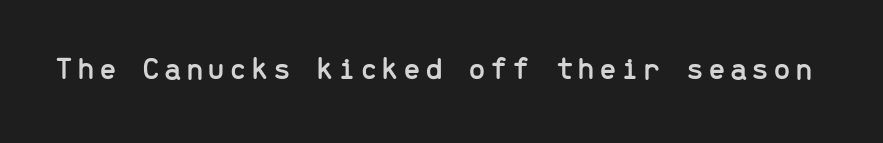
{"serif": "no", "italic": "no", "width": "normal", "stroke_contrast": "low", "x_height": "medium", "monospaced": "yes", "underline": "no", "glyph_px": 32}
